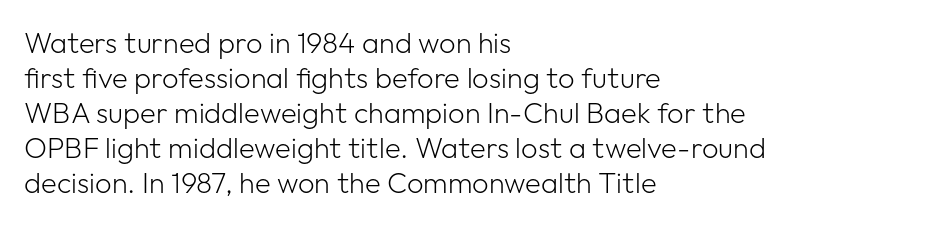
{"serif": "no", "italic": "no", "bold": "no", "weight": "light", "width": "normal", "stroke_contrast": "low", "x_height": "medium", "monospaced": "no", "underline": "no", "align": "left", "line_spacing_ratio": 1.21, "letter_spacing": "normal", "letter_spacing_em": 0.0, "glyph_px": 29}
